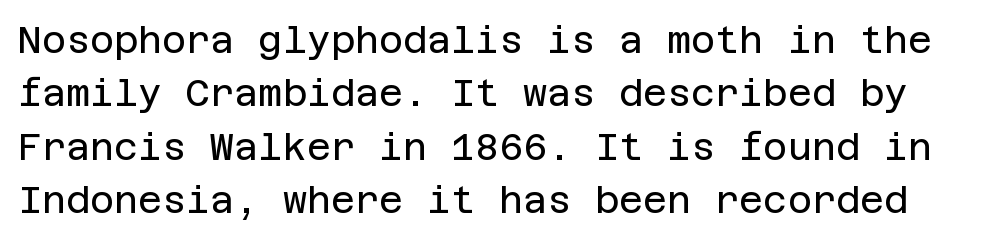
You could call the tracking neutral — neither tight nor loose. Caption: face not bold, strokes unweighted. Underline: absent. Quick note: not italic, upright. Unlike a traditional serif, this face leaves its strokes unadorned.
